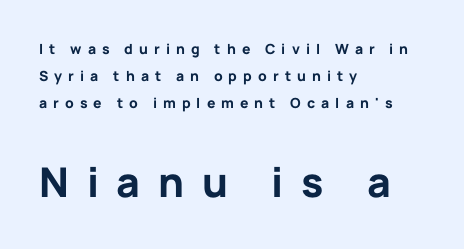
Q: Is the text bold? A: Yes.
Q: Is the text italic (slanted)? A: No, it is upright.
Q: Is the typeface a serif or a sans-serif typeface? A: Sans-serif.
Q: Is the text underlined? A: No.
Q: How is the paragraph aligned? A: Left-aligned.
Q: Is the spacing between letters normal or unusually wide? A: Unusually wide.
Q: Is the spacing between lines tight, normal or loose? A: Loose.
Q: Which block of text is set in a larger size, the first (top) or the second (bottom)? A: The second (bottom) one.
Q: Width (condensed, normal, or wide)? A: Normal.
Q: Stroke contrast? A: Low.
Q: x-height? A: Medium.
Q: Monospaced? A: No.
